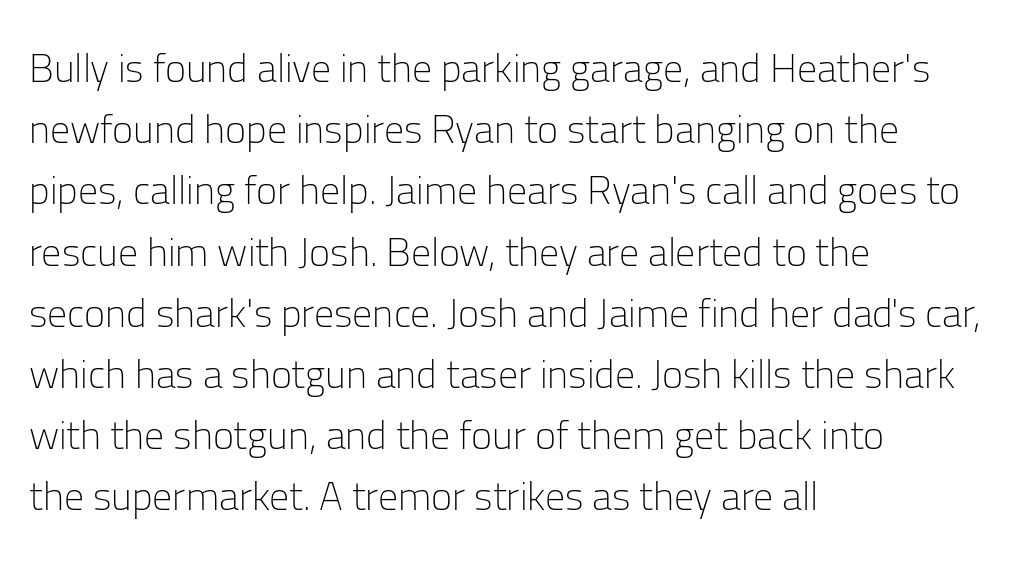
The image shows 40 px light sans-serif type, upright; set left-aligned, normal line spacing (1.53x), normal letter spacing, not underlined; low stroke contrast and a medium x-height.
